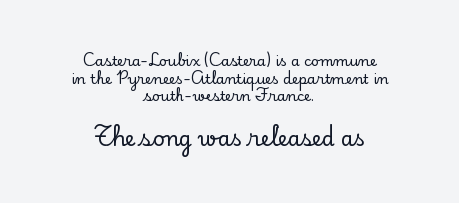
The block sitting lower on the canvas is the one with enlarged characters. Characters follow at the spacing the type designer built in. Just letters on the line, the space beneath them empty. Tall strokes in this sample are plumb rather than angled. Leftover space on each line is divided equally before and after the words. Whoever set this chose a conventional vertical rhythm.
